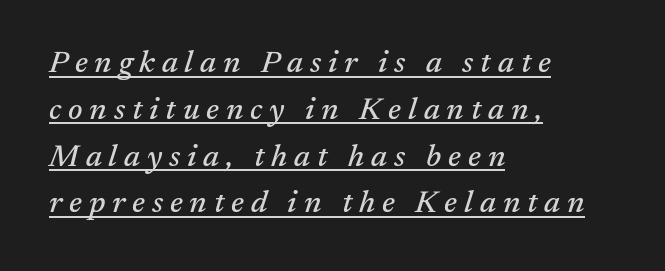
{"serif": "yes", "italic": "yes", "lean": "right", "slant_degrees": 17, "width": "normal", "stroke_contrast": "medium", "x_height": "medium", "monospaced": "no", "underline": "yes", "align": "left", "line_spacing": "normal", "line_spacing_ratio": 1.51, "letter_spacing": "wide", "letter_spacing_em": 0.22, "glyph_px": 31}
